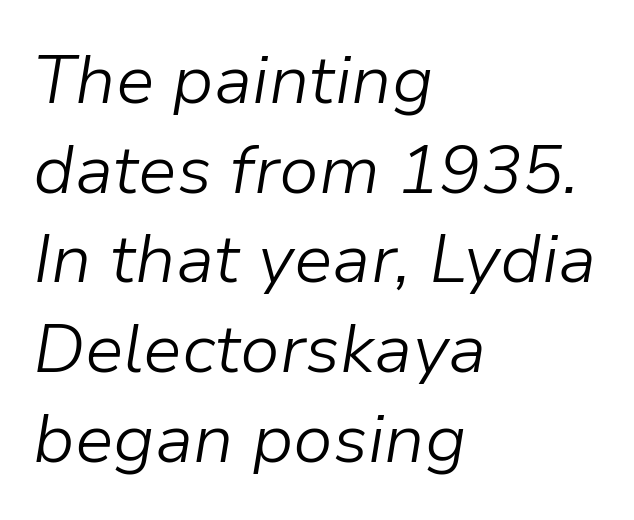
Q: Is the text bold? A: No.
Q: Is the text italic (slanted)? A: Yes, it leans right by about 9 degrees.
Q: Is the text underlined? A: No.
Q: How is the paragraph aligned? A: Left-aligned.
Q: Is the spacing between letters normal or unusually wide? A: Normal.
Q: Is the spacing between lines tight, normal or loose? A: Normal.
Q: Width (condensed, normal, or wide)? A: Normal.
Q: Stroke contrast? A: Low.
Q: x-height? A: Medium.
Q: Monospaced? A: No.
